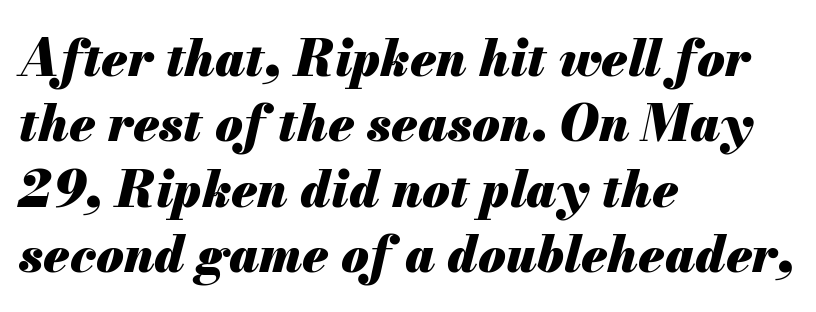
The leading is moderate, giving the passage an even texture. Stroke thickness is high; the sample reads as a true bold. Observe the ordinary spacing: letters are neighbours, not strangers. Unmarked baselines from the first word to the last. Character widths vary here, with narrow letters taking less room than wide ones.
